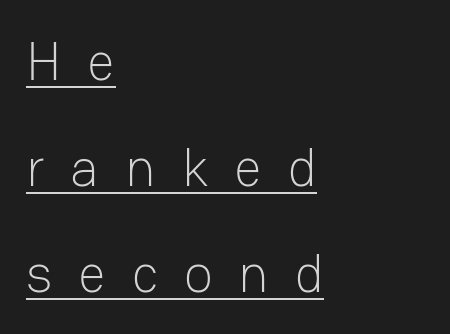
Spacing verdict: proportional, widths tailored to each character. These lines are set flush left with a ragged right edge. Someone cranked the tracking dial way up on this one. Letterform terminals end flat and unadorned throughout the passage. Weight: not bold — regular or lighter.
